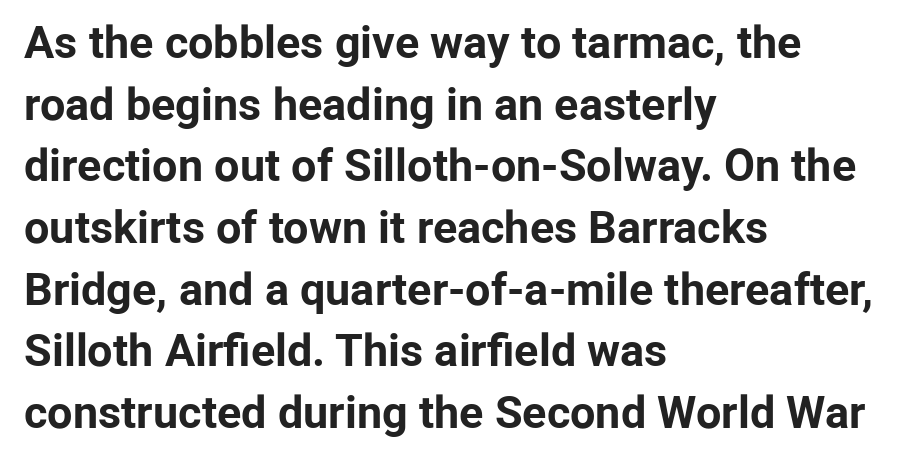
{"serif": "no", "italic": "no", "bold": "yes", "weight": "bold", "width": "normal", "stroke_contrast": "low", "x_height": "medium", "monospaced": "no", "underline": "no", "align": "left", "line_spacing": "normal", "line_spacing_ratio": 1.37, "letter_spacing": "normal", "letter_spacing_em": 0.0, "glyph_px": 45}
